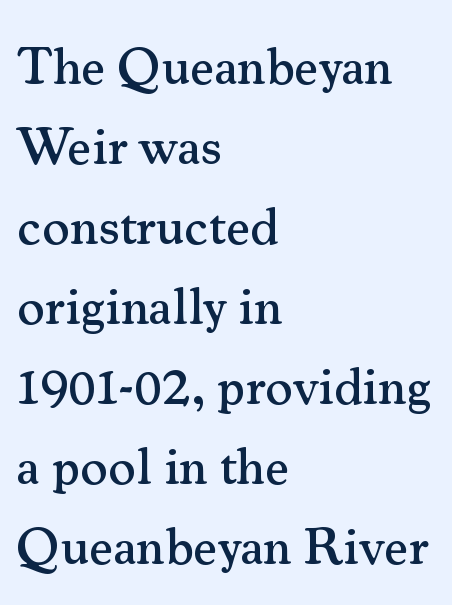
{"serif": "yes", "italic": "no", "width": "normal", "stroke_contrast": "medium", "x_height": "small", "monospaced": "no", "underline": "no", "align": "left", "line_spacing": "normal", "line_spacing_ratio": 1.51, "letter_spacing": "normal", "letter_spacing_em": 0.0, "glyph_px": 53}
